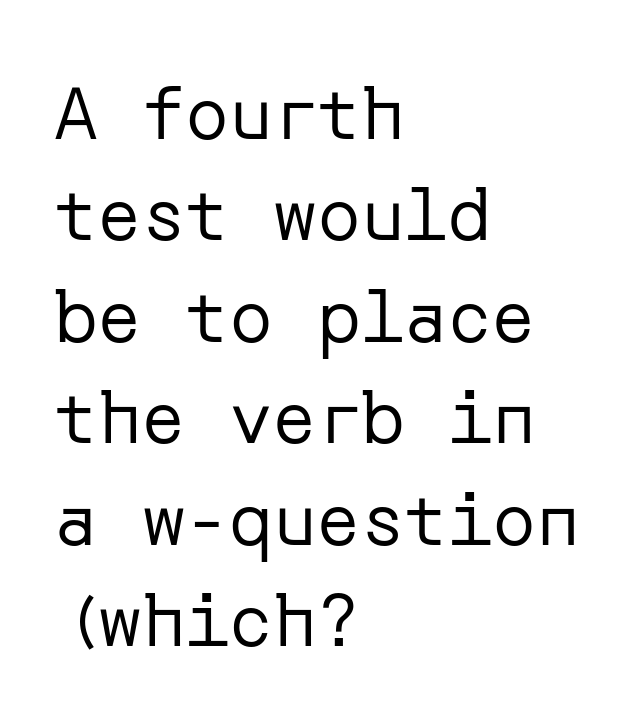
Do the letters lean? They stand straight. The characters display no serif detailing; their extremities are plain. These lines keep a tight, regular rhythm from letter to letter. The line-height multiplier appears to be the usual default. Stem width sits at or under what a default text font uses.
